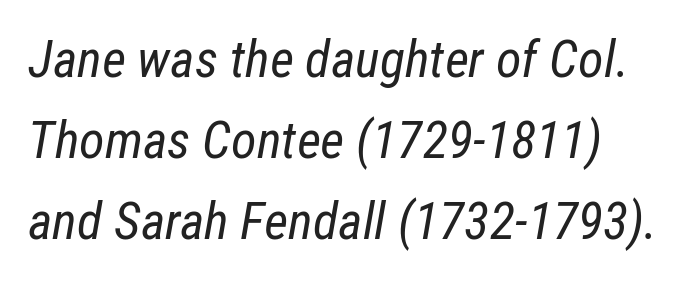
Q: Is the text bold? A: No.
Q: Is the text italic (slanted)? A: Yes, it leans right by about 12 degrees.
Q: Is the text underlined? A: No.
Q: How is the paragraph aligned? A: Left-aligned.
Q: Is the spacing between letters normal or unusually wide? A: Normal.
Q: Is the spacing between lines tight, normal or loose? A: Normal.
Q: Width (condensed, normal, or wide)? A: Condensed.
Q: Stroke contrast? A: Low.
Q: x-height? A: Medium.
Q: Monospaced? A: No.
